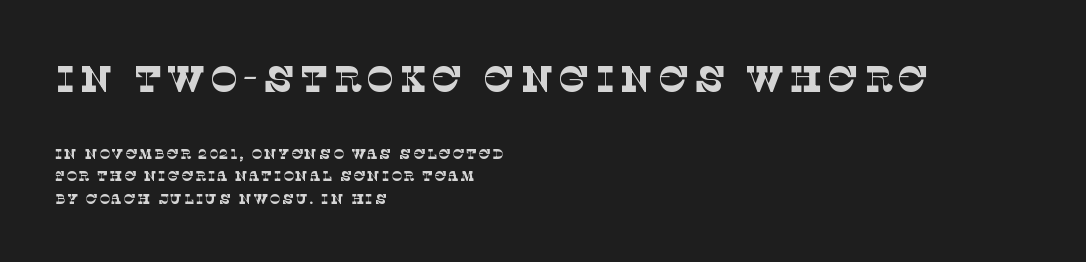
The image shows 37 px thin serif type; set left-aligned, normal line spacing (1.62x), not underlined; the first (top) block is 2.64x larger; low stroke contrast and a large x-height.
